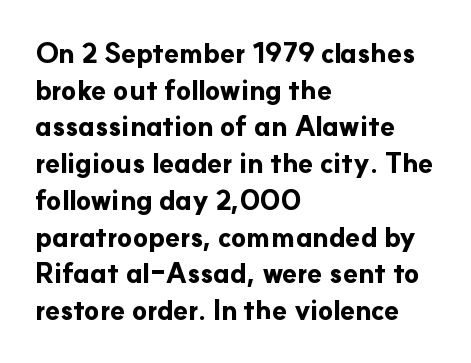
Casual observation: everything's shoved over to the left. Look at the tracking — it's just the regular setting, nothing added. The rendering uses a moderate line-height, typical for paragraphs. Decoration check: the copy has no underline. The face used here has the dense, thick strokes of a bold. The typography opts for an upright posture over an oblique one.
